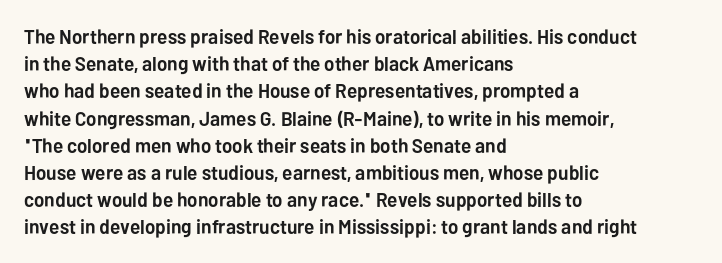
Q: Is the text bold? A: Yes.
Q: Is the text italic (slanted)? A: No, it is upright.
Q: Is the text underlined? A: No.
Q: How is the paragraph aligned? A: Left-aligned.
Q: Is the spacing between letters normal or unusually wide? A: Normal.
Q: Is the spacing between lines tight, normal or loose? A: Normal.
